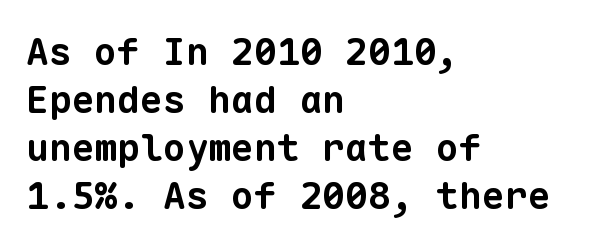
{"serif": "no", "bold": "yes", "weight": "bold", "width": "normal", "stroke_contrast": "low", "x_height": "medium", "monospaced": "yes", "underline": "no", "align": "left", "line_spacing": "normal", "line_spacing_ratio": 1.26, "letter_spacing": "normal", "letter_spacing_em": 0.0, "glyph_px": 38}
